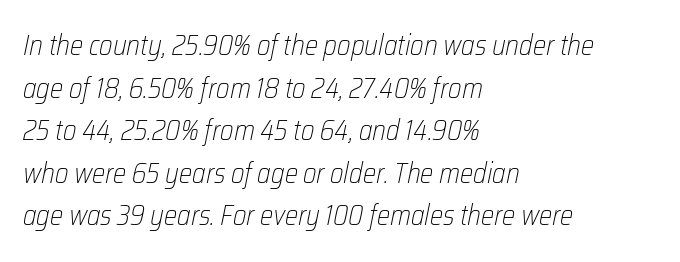
Observe the ordinary spacing: letters are neighbours, not strangers. A typesetter would call this proportional, since set widths differ per character. Regarding leading, the lines here are spaced in the standard way. Just letters on the line, the space beneath them empty. Compared with ordinary roman type, these characters are visibly tilted.
